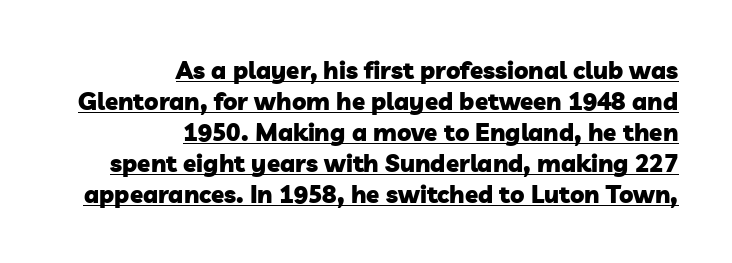
Q: Is the text bold? A: Yes.
Q: Is the text underlined? A: Yes.
Q: How is the paragraph aligned? A: Right-aligned.
Q: Is the spacing between letters normal or unusually wide? A: Normal.
Q: Is the spacing between lines tight, normal or loose? A: Normal.
